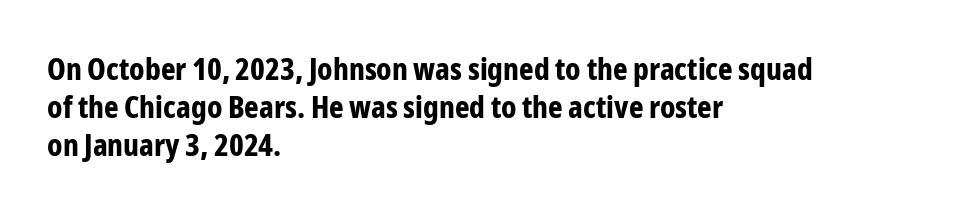
The letters advance in unequal steps, a hallmark of proportional type. The setting favours the left margin, as ordinary paragraphs usually do. Type without underlining. Observe the absence of serifs on each vertical stroke in this sample. The letters sit at their default tracking, neither squeezed nor spread.
